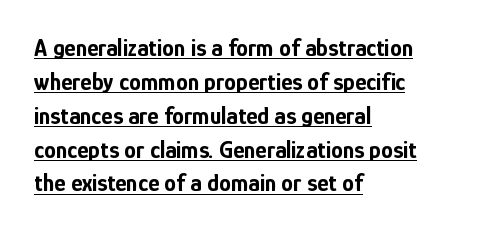
Q: Is the text bold? A: Yes.
Q: Is the text italic (slanted)? A: No, it is upright.
Q: Is the text underlined? A: Yes.
Q: How is the paragraph aligned? A: Left-aligned.
Q: Is the spacing between letters normal or unusually wide? A: Normal.
Q: Is the spacing between lines tight, normal or loose? A: Normal.
